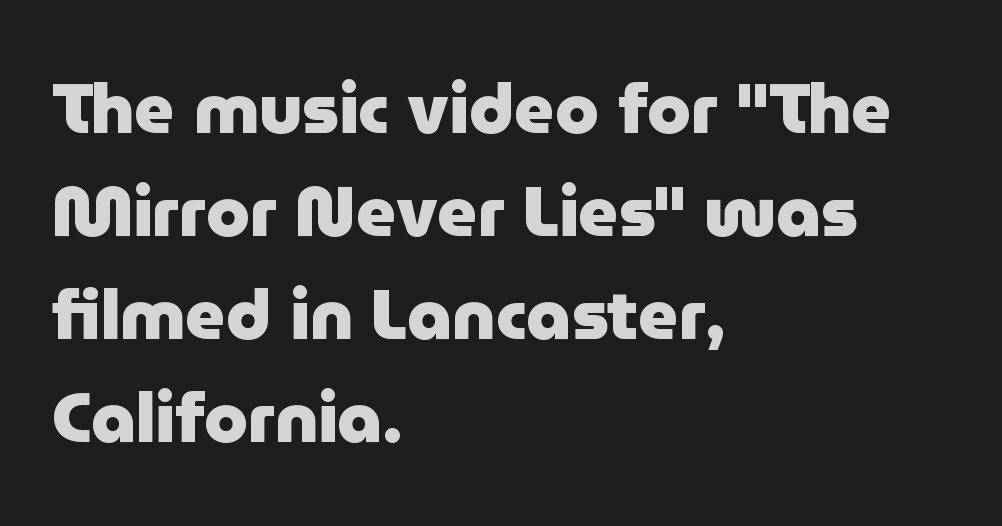
Q: Is the text bold? A: Yes.
Q: Is the text italic (slanted)? A: No, it is upright.
Q: Is the typeface a serif or a sans-serif typeface? A: Sans-serif.
Q: Is the text underlined? A: No.
Q: How is the paragraph aligned? A: Left-aligned.
Q: Is the spacing between letters normal or unusually wide? A: Normal.
Q: Is the spacing between lines tight, normal or loose? A: Normal.
Q: Width (condensed, normal, or wide)? A: Normal.
Q: Stroke contrast? A: Low.
Q: x-height? A: Medium.
Q: Monospaced? A: No.
